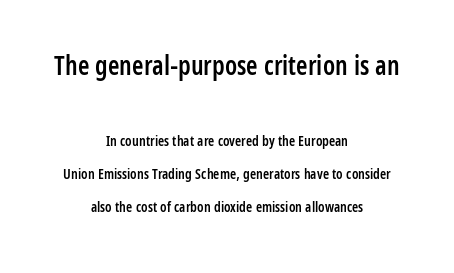
Underline: absent. The letters stand upright; this is a roman face. Widely set lines give the paragraph a tall, airy silhouette. Nothing unusual about the tracking: characters are spaced as the font intends. The paragraph shown floats in the horizontal middle. The face used here is a semibold: visibly heavier than regular, lighter than bold.
